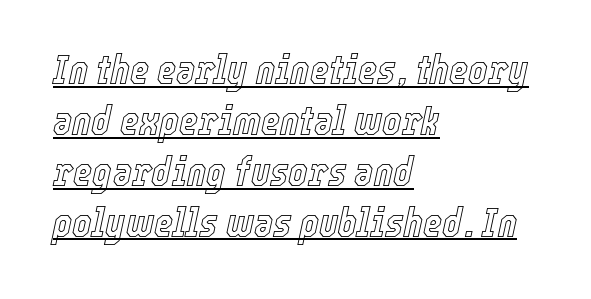
Compared with typical body copy, the letter spacing here is the same. Emphasis-style slanted type is in use. Underline: present. Line beginnings align vertically; line endings do not.
